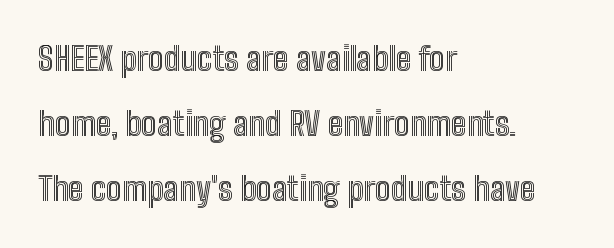
{"italic": "no", "width": "condensed", "x_height": "medium", "monospaced": "no", "underline": "no", "align": "left", "line_spacing": "loose", "line_spacing_ratio": 1.97, "letter_spacing": "normal", "letter_spacing_em": 0.0, "glyph_px": 33}
